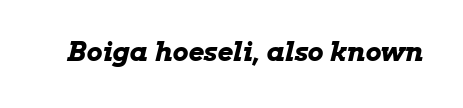
The passage shown has conventional tracking throughout. Honestly, there is no underline to notice here at all. When letters slant like this, we call the style italic. Heavy-handed strokes throughout: this text is bold.
